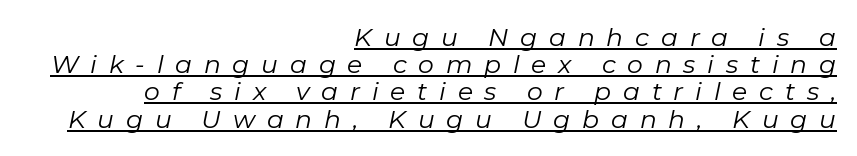
The image shows 25 px text type, italic (leaning right); set right-aligned, tight line spacing (1.09x), unusually wide letter spacing (+0.47 em), underlined.
